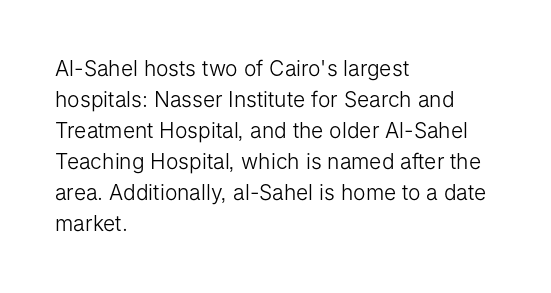
Q: Is the text bold? A: No.
Q: Is the text italic (slanted)? A: No, it is upright.
Q: Is the text underlined? A: No.
Q: How is the paragraph aligned? A: Left-aligned.
Q: Is the spacing between letters normal or unusually wide? A: Normal.
Q: Is the spacing between lines tight, normal or loose? A: Normal.
